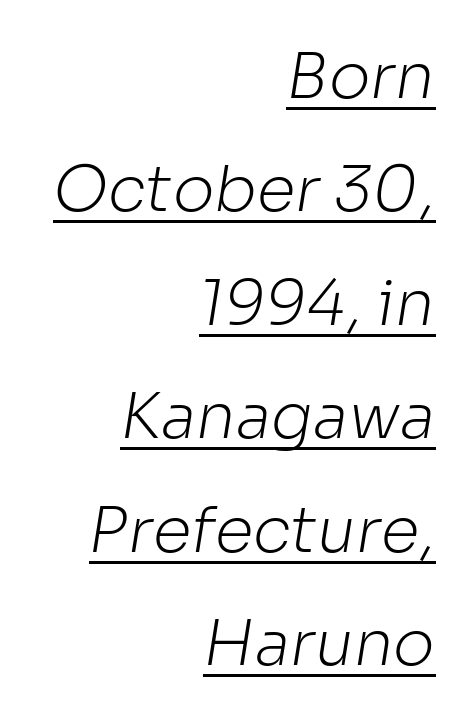
Serif or sans? Sans — the stroke terminals are bare. The letters sit at their default tracking, neither squeezed nor spread. Notice how the passage keeps a crisp vertical edge on the right only. Heaviness? Minimal to ordinary, like unemphasized prose. Proportional: the letters do not fall into vertical columns. In designer terms, the underline attribute is active on this setting.
